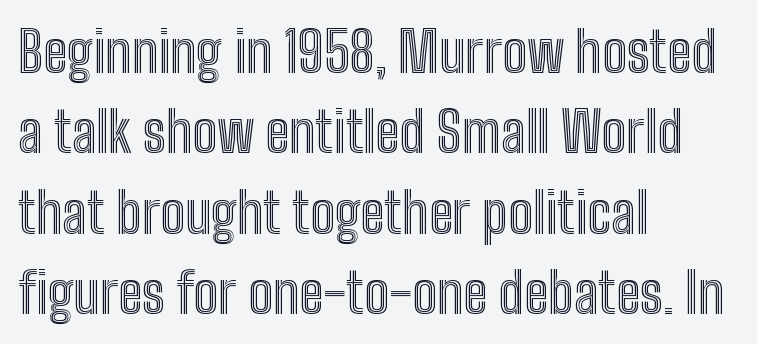
It's the straight-up-and-down kind of type. Nobody touched the tracking dial on this one. Just letters on the line, the space beneath them empty. Character widths vary here, with narrow letters taking less room than wide ones. Regular leading. Which margin do the lines hug? The left one — the right edge is uneven.
